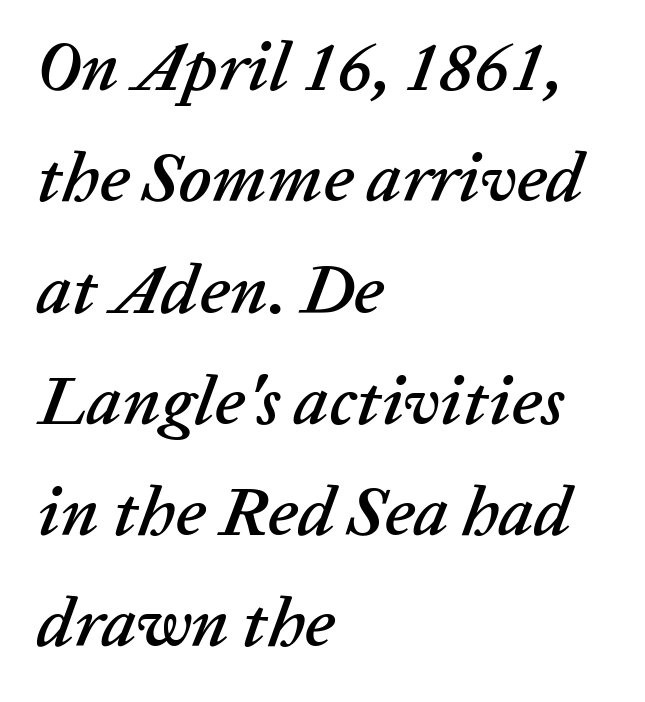
Each word holds together tightly as a unit, with standard inter-letter gaps. Note the varied advance widths — an 'i' is clearly narrower than an 'm'. Posture: slanted. The space directly below the letters is spotless.
